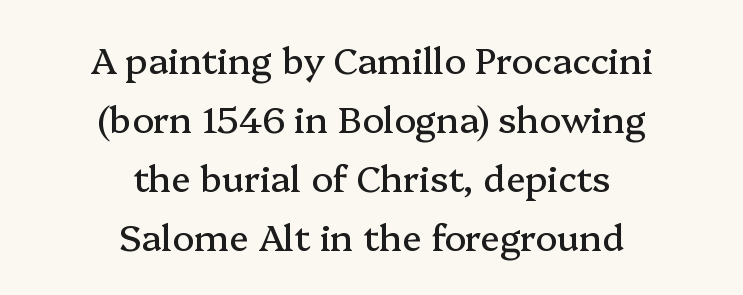
The image shows 36 px serif type, upright; set centered, normal line spacing (1.64x), normal letter spacing, not underlined; medium stroke contrast and a medium x-height.
